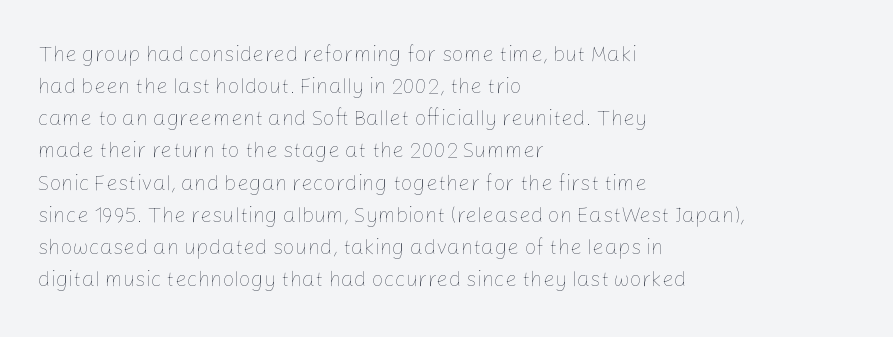
The image shows 21 px text type, upright; set left-aligned, normal line spacing (1.53x), normal letter spacing, not underlined.
